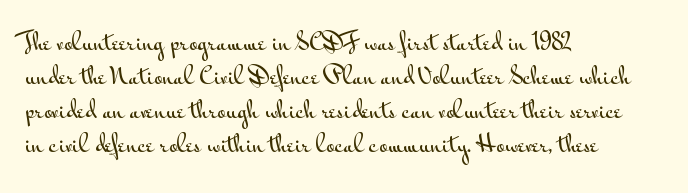
Clear beneath every line of the passage. Notice how descenders clear the ascenders below comfortably — that's standard leading. In terms of letterspacing, this is plain default setting. The lines in this sample share a left origin and differ only in where they stop.
